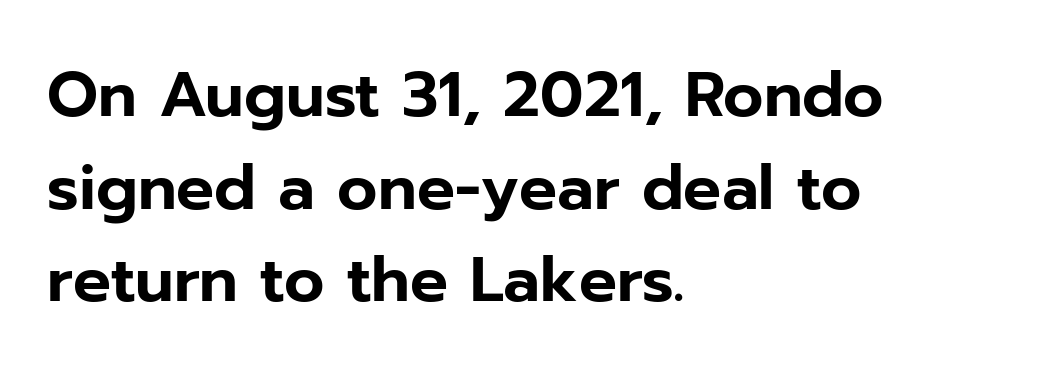
The letters sit at their default tracking, neither squeezed nor spread. The passage shown is not underscored anywhere. Each letter keeps its own natural width here, so spacing adapts to shape. These lines were composed using upright roman letters. No feet cap the strokes, marking this as sans-serif type. Horizontal alignment here is leftward, the default for most running prose.
